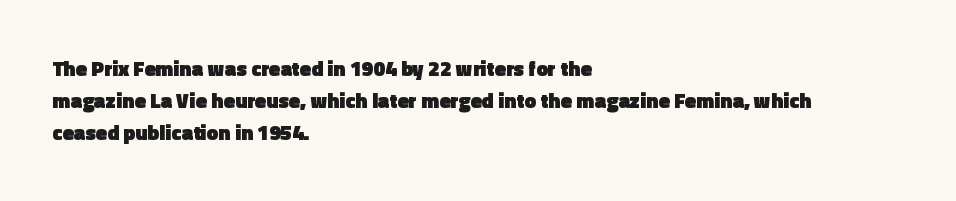
{"italic": "no", "bold": "yes", "underline": "no", "align": "left", "line_spacing": "normal", "line_spacing_ratio": 1.52, "letter_spacing": "normal", "letter_spacing_em": 0.0, "glyph_px": 21}
